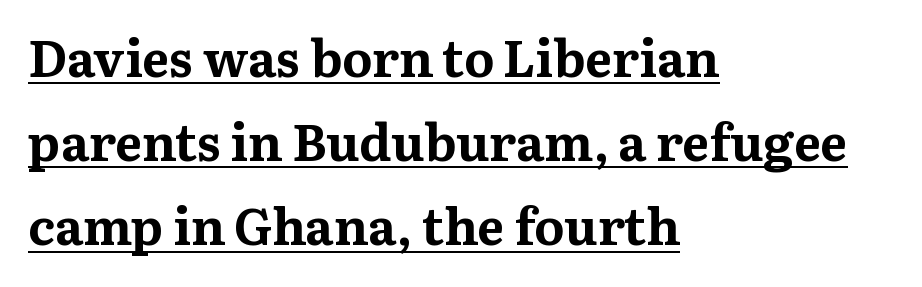
{"serif": "yes", "italic": "no", "bold": "yes", "weight": "bold", "width": "normal", "stroke_contrast": "medium", "x_height": "medium", "monospaced": "no", "underline": "yes", "align": "left", "line_spacing": "normal", "line_spacing_ratio": 1.65, "letter_spacing": "normal", "letter_spacing_em": 0.0, "glyph_px": 51}
